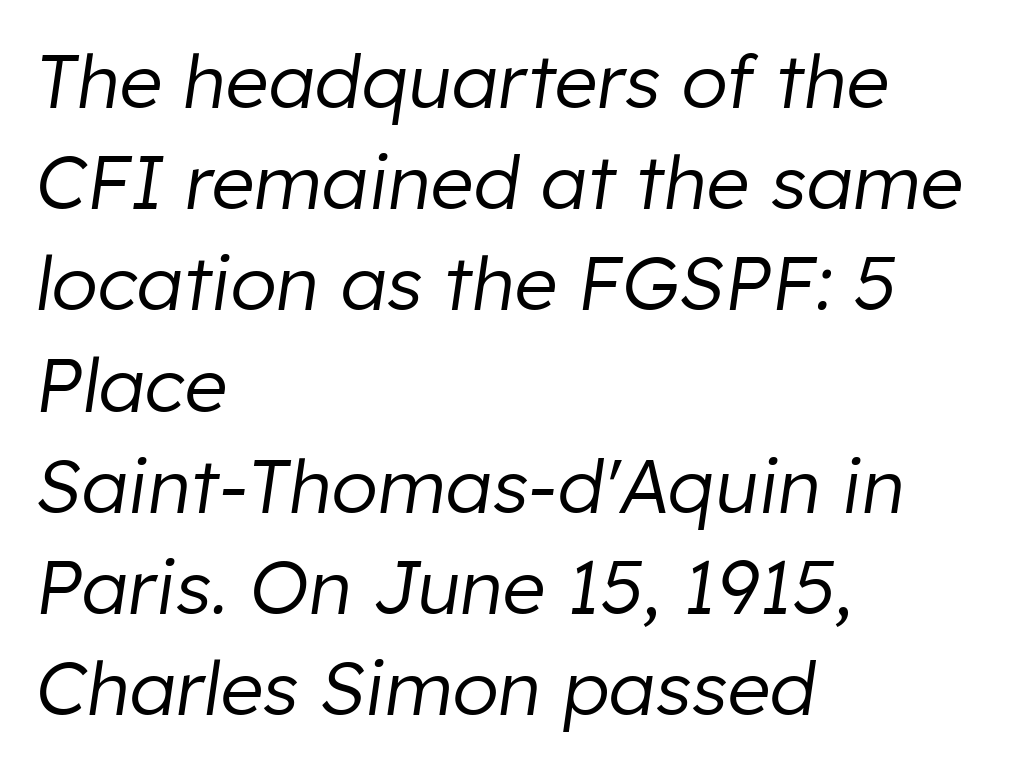
Q: Is the text bold? A: No.
Q: Is the text italic (slanted)? A: Yes, it leans right by about 8 degrees.
Q: Is the text underlined? A: No.
Q: How is the paragraph aligned? A: Left-aligned.
Q: Is the spacing between letters normal or unusually wide? A: Normal.
Q: Is the spacing between lines tight, normal or loose? A: Normal.
Q: Width (condensed, normal, or wide)? A: Normal.
Q: Stroke contrast? A: Low.
Q: x-height? A: Medium.
Q: Monospaced? A: No.
